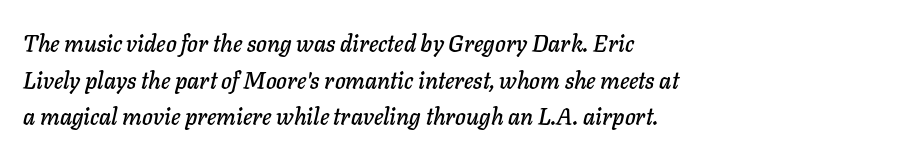
Check under the words: just untouched page. The axis of the letterforms is tilted away from vertical. Line beginnings align vertically; line endings do not. In terms of letterspacing, this is plain default setting. The leading is moderate, giving the passage an even texture.
